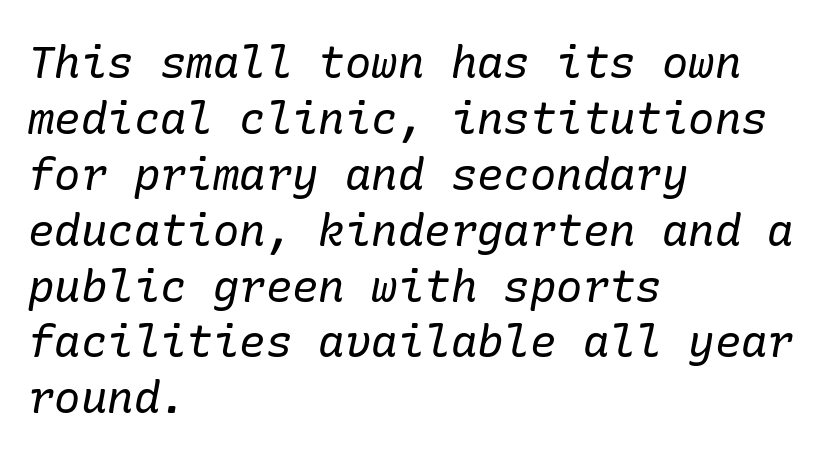
Q: Is the text bold? A: No.
Q: Is the text italic (slanted)? A: Yes, it leans right by about 10 degrees.
Q: Is the typeface a serif or a sans-serif typeface? A: Sans-serif.
Q: Is the text underlined? A: No.
Q: How is the paragraph aligned? A: Left-aligned.
Q: Is the spacing between letters normal or unusually wide? A: Normal.
Q: Is the spacing between lines tight, normal or loose? A: Normal.
Q: Width (condensed, normal, or wide)? A: Normal.
Q: Stroke contrast? A: Low.
Q: x-height? A: Medium.
